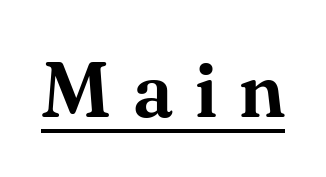
{"serif": "yes", "italic": "no", "width": "normal", "stroke_contrast": "medium", "x_height": "small", "monospaced": "no", "underline": "yes", "letter_spacing": "wide", "letter_spacing_em": 0.28, "glyph_px": 78}
